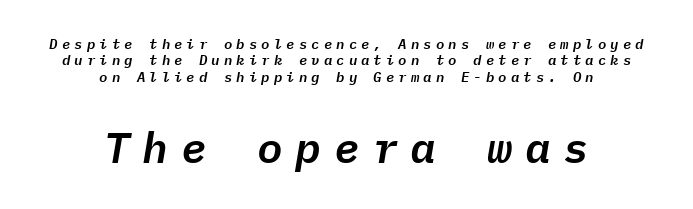
Q: Is the text italic (slanted)? A: Yes, it leans right by about 9 degrees.
Q: Is the text underlined? A: No.
Q: How is the paragraph aligned? A: Centered.
Q: Is the spacing between letters normal or unusually wide? A: Unusually wide.
Q: Which block of text is set in a larger size, the first (top) or the second (bottom)? A: The second (bottom) one.
Q: Width (condensed, normal, or wide)? A: Normal.
Q: Stroke contrast? A: Low.
Q: x-height? A: Medium.
Q: Monospaced? A: Yes.
